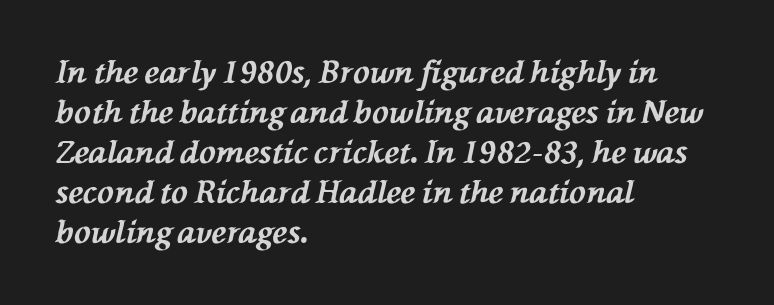
Q: Is the text bold? A: Yes.
Q: Is the text italic (slanted)? A: Yes, it leans left by about 76 degrees.
Q: Is the text underlined? A: No.
Q: How is the paragraph aligned? A: Left-aligned.
Q: Is the spacing between letters normal or unusually wide? A: Normal.
Q: Is the spacing between lines tight, normal or loose? A: Normal.
Q: Width (condensed, normal, or wide)? A: Normal.
Q: Stroke contrast? A: Medium.
Q: x-height? A: Medium.
Q: Monospaced? A: No.
